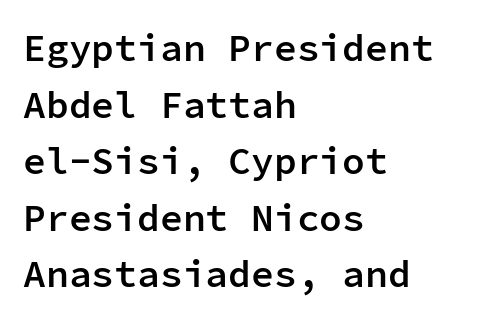
Q: Is the text bold? A: Semi-bold.
Q: Is the text italic (slanted)? A: No, it is upright.
Q: Is the typeface a serif or a sans-serif typeface? A: Sans-serif.
Q: Is the text underlined? A: No.
Q: How is the paragraph aligned? A: Left-aligned.
Q: Is the spacing between letters normal or unusually wide? A: Normal.
Q: Is the spacing between lines tight, normal or loose? A: Normal.
Q: Width (condensed, normal, or wide)? A: Normal.
Q: Stroke contrast? A: Low.
Q: x-height? A: Medium.
Q: Monospaced? A: Yes.
